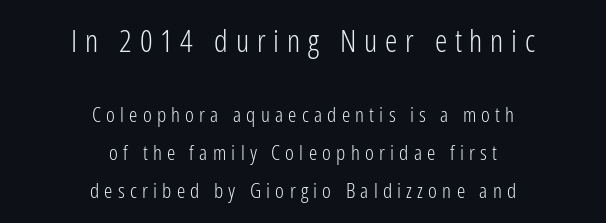
The image shows 31 px light, condensed sans-serif type, upright; set centered, line spacing 1.81x, unusually wide letter spacing (+0.25 em), not underlined; the first (top) block is 1.48x larger; low stroke contrast and a medium x-height.
